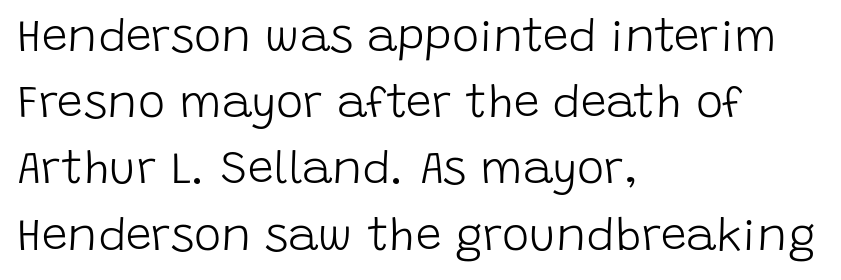
Every character sits straight up, as roman type does. Is this a sans? Yes — the strokes have no serifs. Is the block centered? No — it sits flush against the left margin. The rendering keeps characters at their native spacing. A bare baseline throughout the passage.
